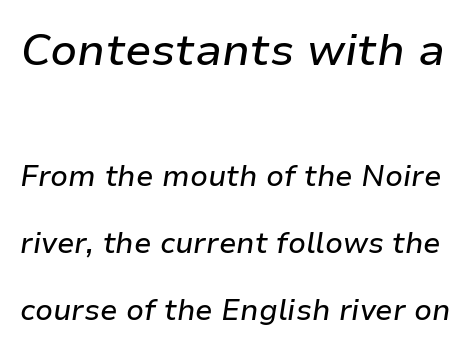
{"italic": "yes", "lean": "right", "slant_degrees": 9, "width": "normal", "stroke_contrast": "low", "x_height": "medium", "monospaced": "no", "underline": "no", "line_spacing": "loose", "line_spacing_ratio": 2.3, "letter_spacing": "normal", "letter_spacing_em": 0.0, "larger_block": "first", "size_ratio": 1.52, "glyph_px": 44}
